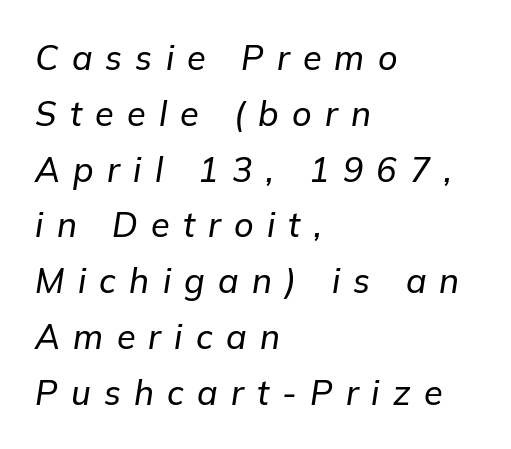
{"italic": "yes", "lean": "right", "slant_degrees": 9, "width": "normal", "stroke_contrast": "low", "x_height": "medium", "monospaced": "no", "underline": "no", "align": "left", "line_spacing": "normal", "line_spacing_ratio": 1.64, "letter_spacing": "wide", "letter_spacing_em": 0.39, "glyph_px": 34}
